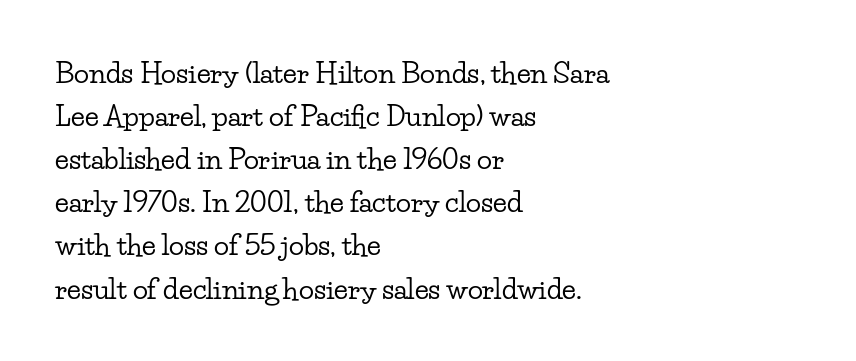
{"serif": "yes", "italic": "no", "width": "wide", "stroke_contrast": "low", "x_height": "small", "monospaced": "no", "underline": "no", "align": "left", "line_spacing": "normal", "line_spacing_ratio": 1.54, "letter_spacing": "normal", "letter_spacing_em": 0.0, "glyph_px": 28}
